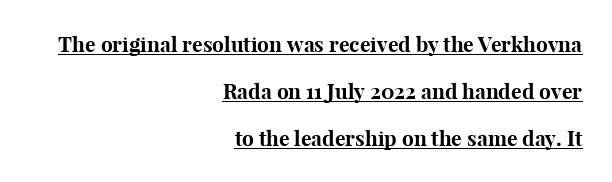
The image shows 21 px bold type, upright; set right-aligned, loose line spacing (2.24x), normal letter spacing, underlined.
